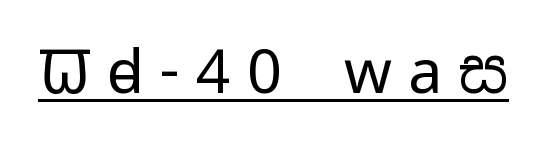
Q: Is the text bold? A: No.
Q: Is the text italic (slanted)? A: No, it is upright.
Q: Is the typeface a serif or a sans-serif typeface? A: Sans-serif.
Q: Is the text underlined? A: Yes.
Q: Is the spacing between letters normal or unusually wide? A: Unusually wide.
Q: Width (condensed, normal, or wide)? A: Wide.
Q: Stroke contrast? A: Low.
Q: x-height? A: Medium.
Q: Monospaced? A: No.
